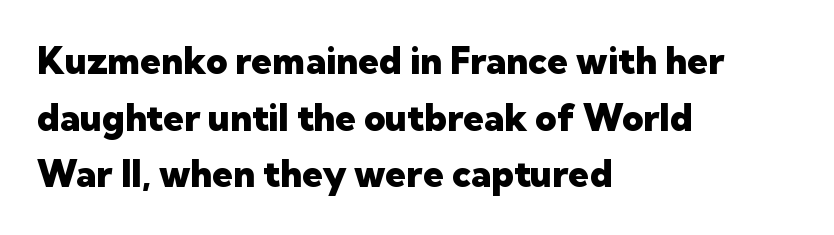
Q: Is the text bold? A: Yes.
Q: Is the text italic (slanted)? A: No, it is upright.
Q: Is the typeface a serif or a sans-serif typeface? A: Sans-serif.
Q: Is the text underlined? A: No.
Q: How is the paragraph aligned? A: Left-aligned.
Q: Is the spacing between letters normal or unusually wide? A: Normal.
Q: Is the spacing between lines tight, normal or loose? A: Normal.
Q: Width (condensed, normal, or wide)? A: Normal.
Q: Stroke contrast? A: Low.
Q: x-height? A: Medium.
Q: Monospaced? A: No.
